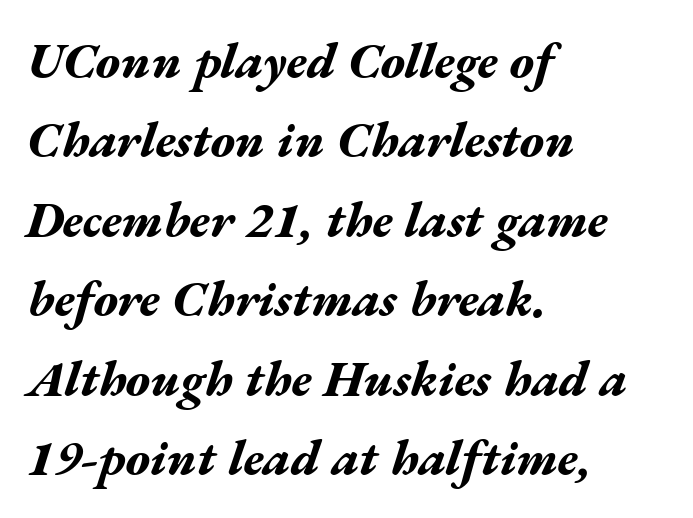
{"italic": "yes", "lean": "right", "slant_degrees": 17, "bold": "yes", "weight": "bold", "width": "wide", "stroke_contrast": "medium", "x_height": "medium", "monospaced": "no", "underline": "no", "align": "left", "line_spacing": "normal", "line_spacing_ratio": 1.59, "letter_spacing": "normal", "letter_spacing_em": 0.0, "glyph_px": 50}
